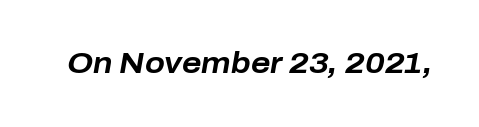
Q: Is the text bold? A: Yes.
Q: Is the text italic (slanted)? A: Yes, it leans right by about 10 degrees.
Q: Is the text underlined? A: No.
Q: Is the spacing between letters normal or unusually wide? A: Normal.
Q: Width (condensed, normal, or wide)? A: Normal.
Q: Stroke contrast? A: Low.
Q: x-height? A: Medium.
Q: Monospaced? A: No.
